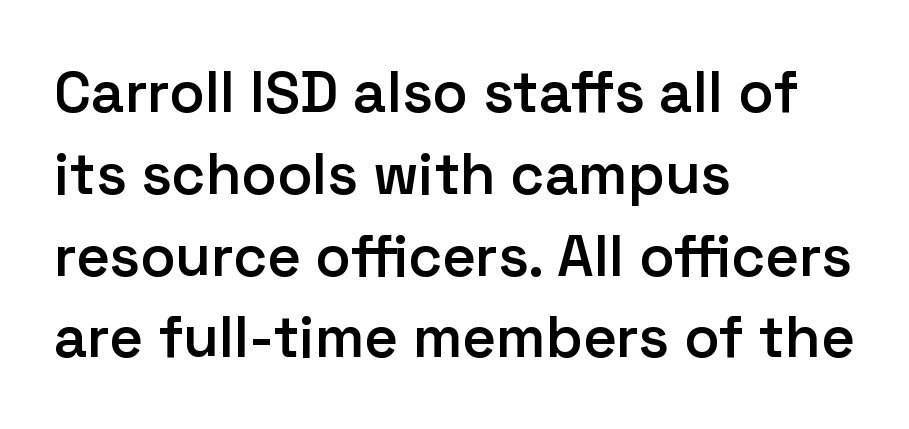
Italic? Not at all — the glyphs are vertical. Serifs: no, the terminals of the letterforms are clean. Line beginnings align vertically; line endings do not. Only glyphs here, with clear space below each row. Line spacing here is normal. The rendering uses natural spacing where letterforms have individual widths.
